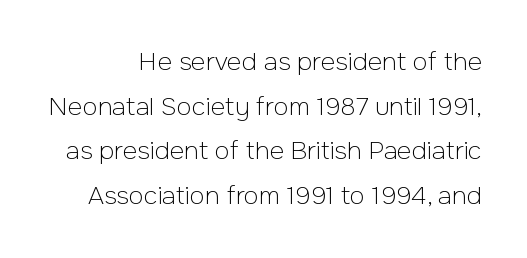
The image shows 25 px text type, upright; set line spacing 1.79x, normal letter spacing, not underlined.
